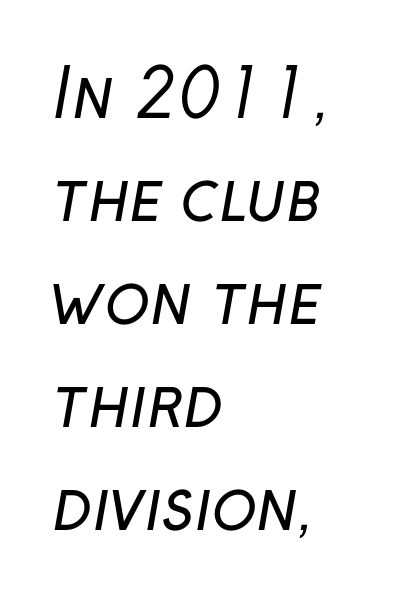
The letters look calm and open, with moderate or lighter stems. Line beginnings align vertically; line endings do not. Regarding serifs, this sample does without them. Short note: letters normally spaced.
